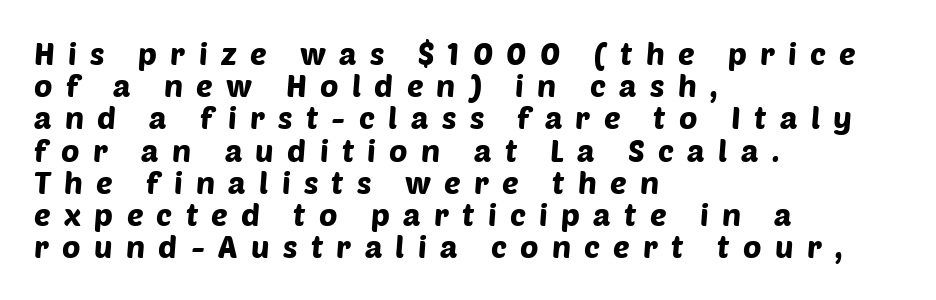
The image shows 31 px sans-serif type; set left-aligned, tight line spacing (1.04x), unusually wide letter spacing (+0.43 em), not underlined; low stroke contrast and a large x-height.
